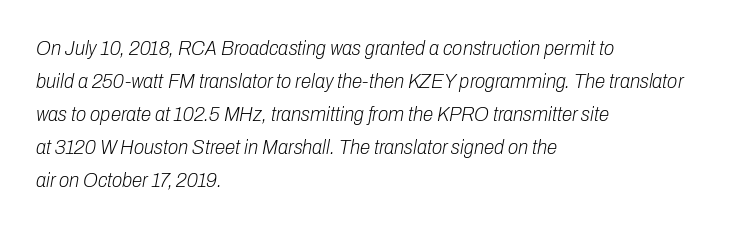
{"italic": "yes", "lean": "right", "slant_degrees": 10, "bold": "no", "underline": "no", "align": "left", "line_spacing": "normal", "line_spacing_ratio": 1.57, "letter_spacing": "normal", "letter_spacing_em": 0.0, "glyph_px": 21}
